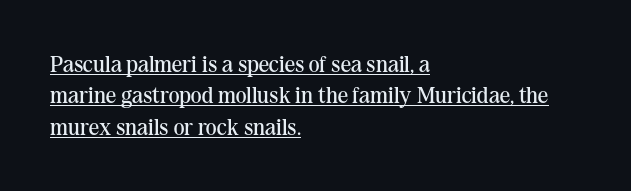
Typeset ragged right — the left edge is the straight one. No extra ink here — the face is not bold. This sample uses an upright cut, with every glyph sitting square on the baseline. In designer terms, the underline attribute is active on this setting.
